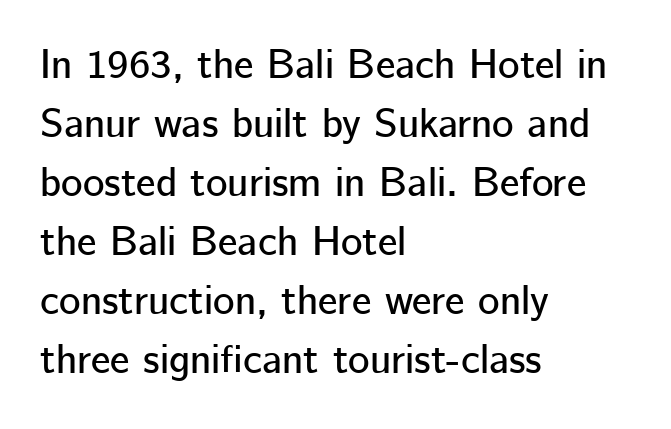
{"serif": "no", "italic": "no", "width": "normal", "stroke_contrast": "low", "x_height": "medium", "monospaced": "no", "underline": "no", "align": "left", "line_spacing": "normal", "line_spacing_ratio": 1.44, "letter_spacing": "normal", "letter_spacing_em": 0.0, "glyph_px": 41}
